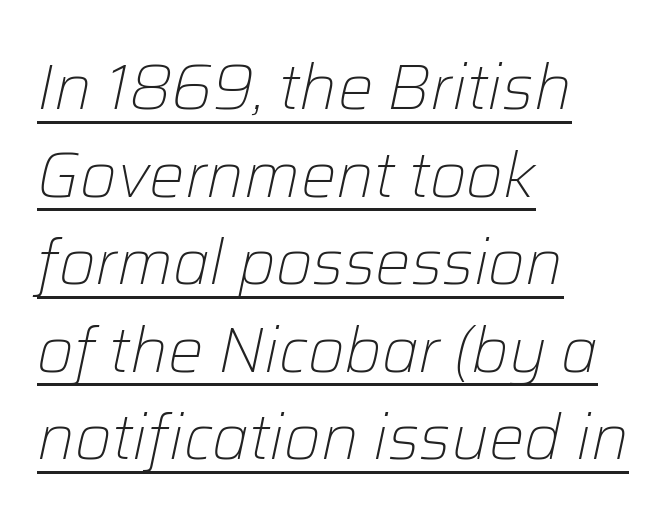
The image shows 63 px light type, italic (leaning right); set left-aligned, normal line spacing (1.39x), normal letter spacing, underlined; low stroke contrast and a medium x-height.
